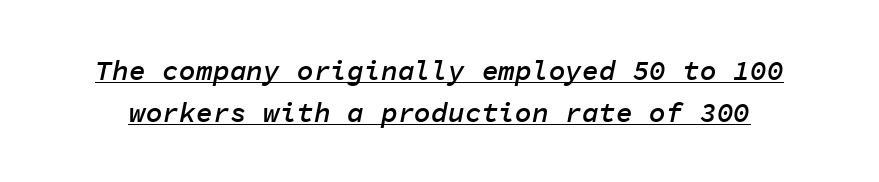
{"italic": "yes", "lean": "right", "slant_degrees": 11, "bold": "semi", "weight": "semibold", "width": "normal", "stroke_contrast": "low", "x_height": "medium", "monospaced": "yes", "underline": "yes", "line_spacing": "normal", "line_spacing_ratio": 1.5, "letter_spacing": "normal", "letter_spacing_em": 0.0, "glyph_px": 28}
